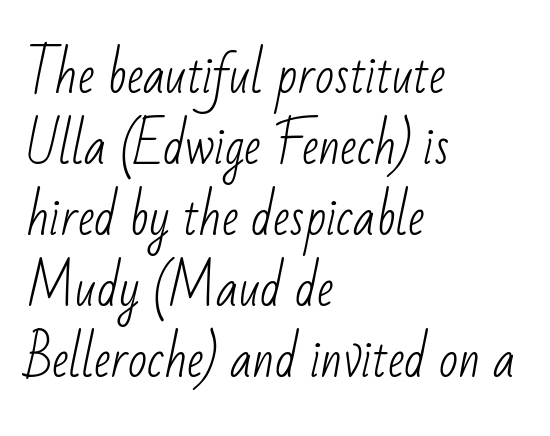
Is this a sans? Yes — the strokes have no serifs. Is there much room between lines? A standard amount, neither cramped nor airy. A typesetter would call this proportional, since set widths differ per character. These glyphs show unthickened strokes, regular width or finer. Each line starts at the same left margin while the right side varies. Caption: standard tracking, unaltered.
